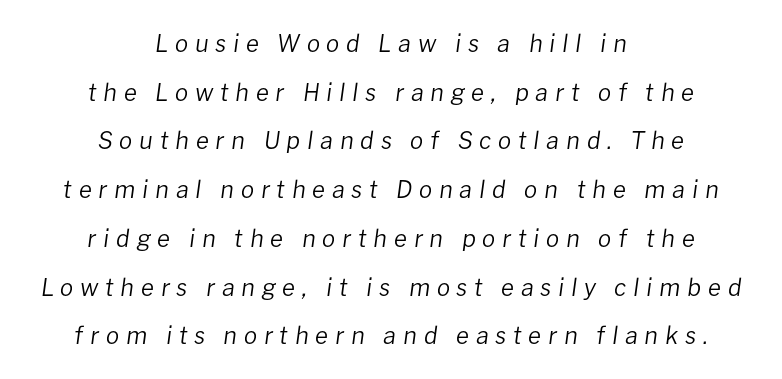
The image shows 24 px text type, italic (leaning right); set centered, loose line spacing (2.03x), unusually wide letter spacing (+0.28 em), not underlined.
